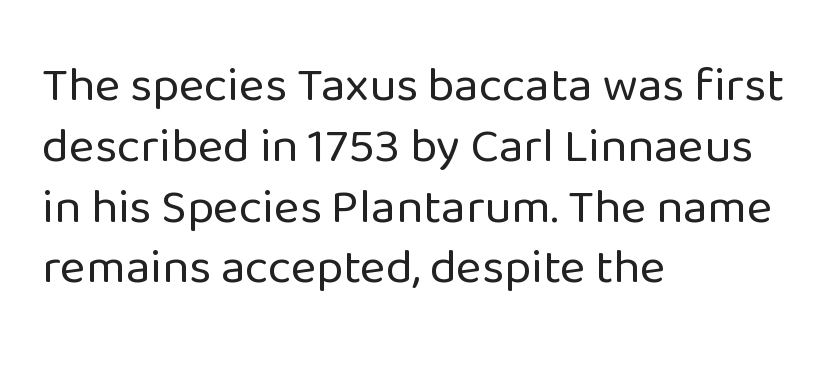
{"serif": "no", "italic": "no", "bold": "no", "weight": "regular", "width": "normal", "stroke_contrast": "low", "x_height": "medium", "monospaced": "no", "underline": "no", "align": "left", "line_spacing_ratio": 1.24, "letter_spacing": "normal", "letter_spacing_em": 0.0, "glyph_px": 49}
